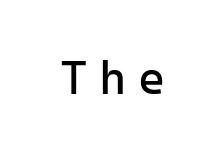
The image shows 47 px regular-weight sans-serif type, upright, monospaced; set unusually wide letter spacing (+0.25 em), not underlined; low stroke contrast and a medium x-height.
